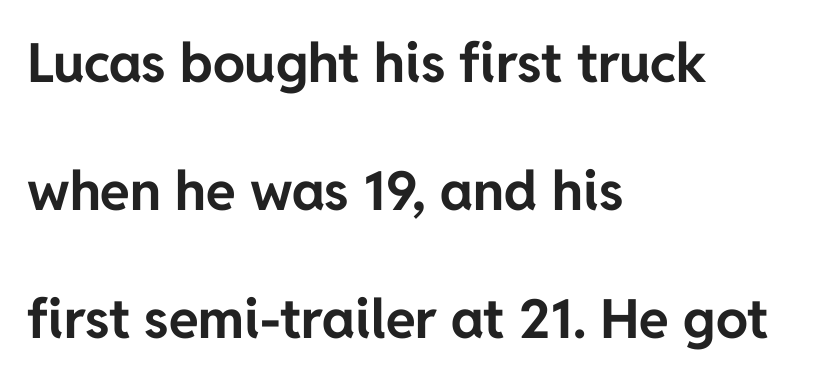
Decoration check: the copy has no underline. A dark, heavy texture on the line: the type is bold. This sample uses an upright cut, with every glyph sitting square on the baseline. Every row of glyphs begins at an identical x-position on the left.
